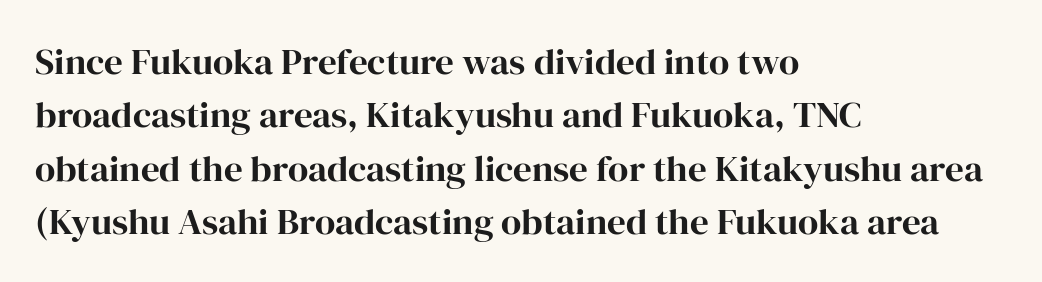
Q: Is the text bold? A: Yes.
Q: Is the text italic (slanted)? A: No, it is upright.
Q: Is the typeface a serif or a sans-serif typeface? A: Serif.
Q: Is the text underlined? A: No.
Q: How is the paragraph aligned? A: Left-aligned.
Q: Is the spacing between letters normal or unusually wide? A: Normal.
Q: Is the spacing between lines tight, normal or loose? A: Normal.
Q: Width (condensed, normal, or wide)? A: Normal.
Q: Stroke contrast? A: High.
Q: x-height? A: Medium.
Q: Monospaced? A: No.
